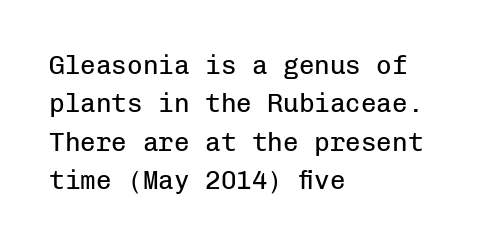
Leftover space on each line is placed entirely after the last word. The font sits on the lighter half of the weight spectrum, regular included. Here the glyphs are tracked normally, forming tight word shapes. Evenly set lines give the paragraph a standard silhouette. The area under the type is left untouched. The letters stand upright; this is a roman face.
